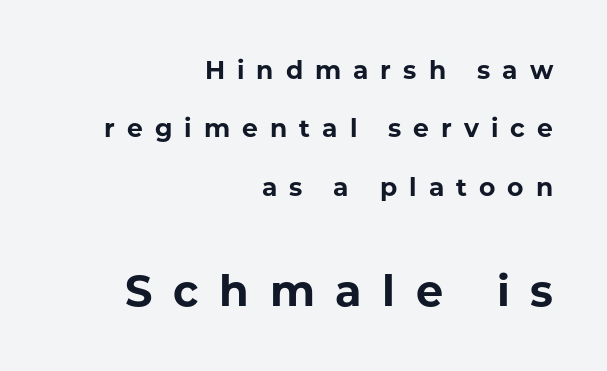
{"serif": "no", "italic": "no", "bold": "yes", "weight": "bold", "width": "normal", "stroke_contrast": "low", "x_height": "medium", "monospaced": "no", "underline": "no", "align": "right", "line_spacing": "loose", "line_spacing_ratio": 2.34, "letter_spacing": "wide", "letter_spacing_em": 0.48, "larger_block": "second", "size_ratio": 1.72, "glyph_px": 43}
